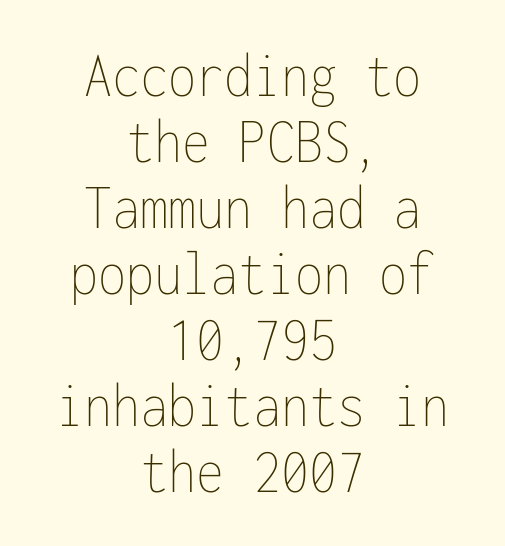
Q: Is the text bold? A: No.
Q: Is the text italic (slanted)? A: No, it is upright.
Q: Is the text underlined? A: No.
Q: How is the paragraph aligned? A: Centered.
Q: Is the spacing between letters normal or unusually wide? A: Normal.
Q: Is the spacing between lines tight, normal or loose? A: Tight.
Q: Width (condensed, normal, or wide)? A: Condensed.
Q: Stroke contrast? A: Low.
Q: x-height? A: Medium.
Q: Monospaced? A: Yes.
